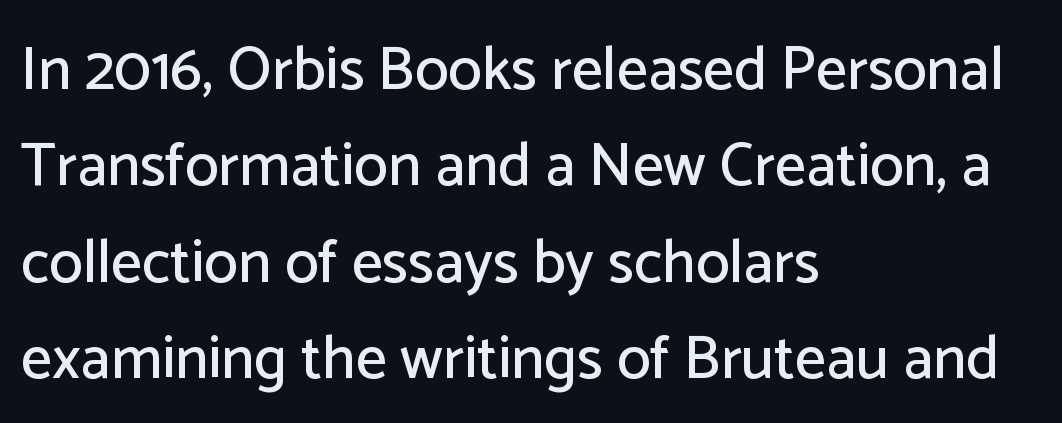
Q: Is the text italic (slanted)? A: No, it is upright.
Q: Is the typeface a serif or a sans-serif typeface? A: Sans-serif.
Q: Is the text underlined? A: No.
Q: How is the paragraph aligned? A: Left-aligned.
Q: Is the spacing between letters normal or unusually wide? A: Normal.
Q: Is the spacing between lines tight, normal or loose? A: Normal.
Q: Width (condensed, normal, or wide)? A: Normal.
Q: Stroke contrast? A: Low.
Q: x-height? A: Medium.
Q: Monospaced? A: No.
